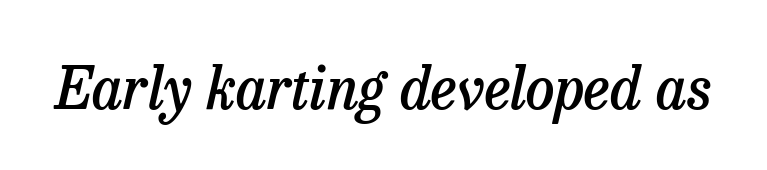
You can tell it's italic because the verticals aren't actually vertical. A fair bit of extra ink — the face is semibold, not bold. The letterforms sit shoulder to shoulder at normal distance. The passage shown is not underscored anywhere.
